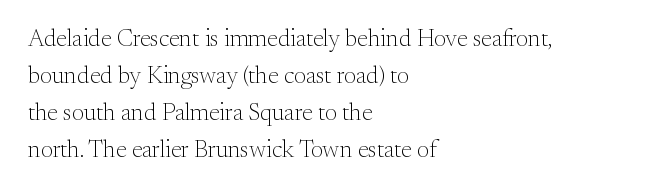
{"italic": "no", "bold": "no", "underline": "no", "align": "left", "line_spacing": "normal", "line_spacing_ratio": 1.54, "letter_spacing": "normal", "letter_spacing_em": 0.0, "glyph_px": 24}
